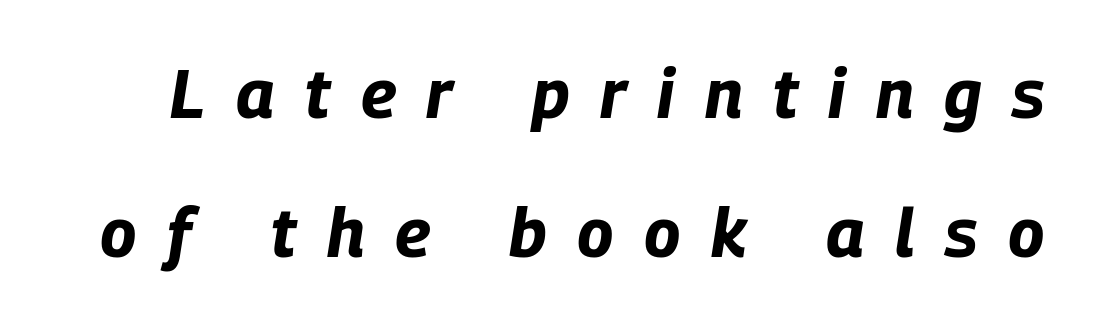
Q: Is the text bold? A: Yes.
Q: Is the text italic (slanted)? A: Yes, it leans right by about 9 degrees.
Q: Is the text underlined? A: No.
Q: Is the spacing between letters normal or unusually wide? A: Unusually wide.
Q: Is the spacing between lines tight, normal or loose? A: Loose.
Q: Width (condensed, normal, or wide)? A: Condensed.
Q: Stroke contrast? A: Low.
Q: x-height? A: Large.
Q: Monospaced? A: No.
